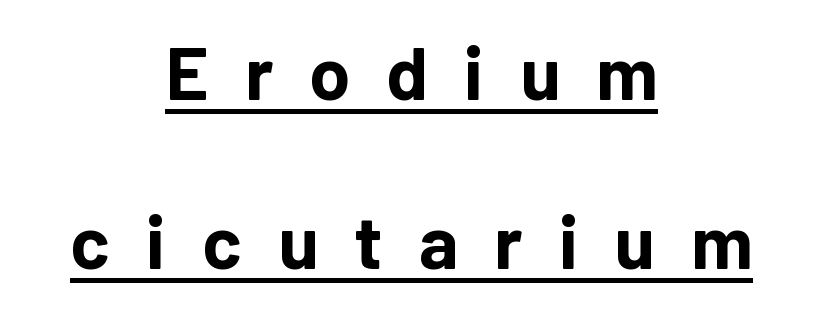
Alignment: centered. What decoration does the sample have? An underline. The rendering shows plain stroke endings on the letterforms — a sans-serif design. Observe the wide spacing: letters keep a clear distance from each other. Its strokes are broad and dark, the hallmark of bold type.
